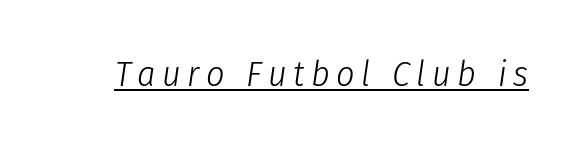
The image shows 36 px light, condensed type, italic (leaning right); set underlined; low stroke contrast and a medium x-height.
